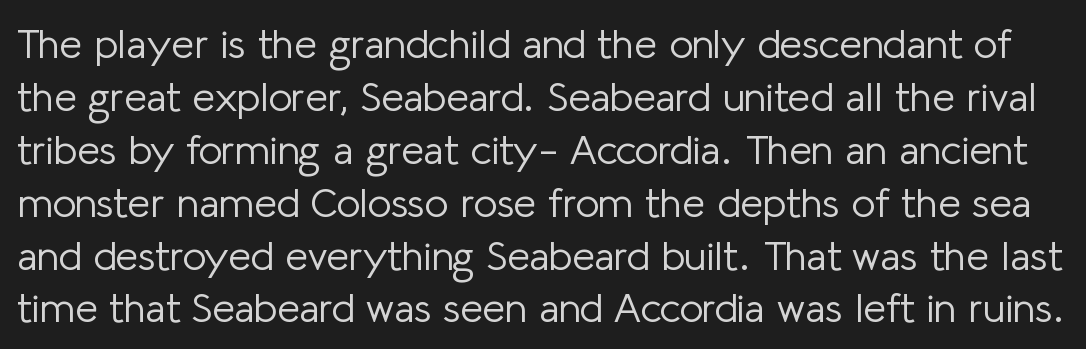
The image shows 41 px light sans-serif type, upright; set normal line spacing (1.29x), normal letter spacing, not underlined; low stroke contrast and a medium x-height.
